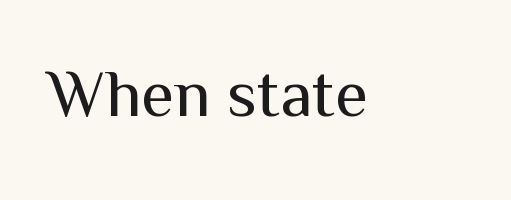
Q: Is the text bold? A: No.
Q: Is the text italic (slanted)? A: No, it is upright.
Q: Is the typeface a serif or a sans-serif typeface? A: Sans-serif.
Q: Is the text underlined? A: No.
Q: Is the spacing between letters normal or unusually wide? A: Normal.
Q: Width (condensed, normal, or wide)? A: Normal.
Q: Stroke contrast? A: Medium.
Q: x-height? A: Medium.
Q: Monospaced? A: No.
